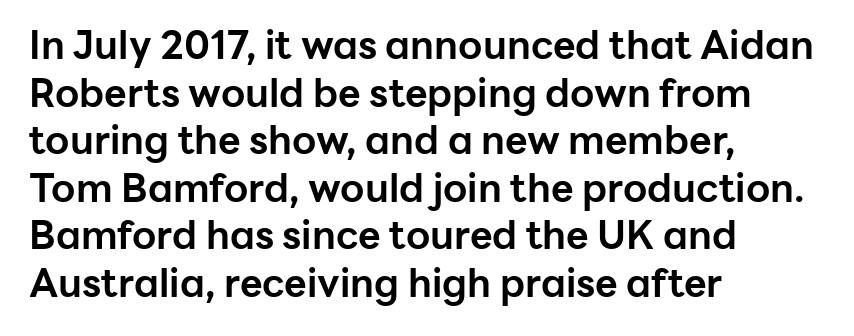
Q: Is the text bold? A: Yes.
Q: Is the text italic (slanted)? A: No, it is upright.
Q: Is the typeface a serif or a sans-serif typeface? A: Sans-serif.
Q: Is the text underlined? A: No.
Q: How is the paragraph aligned? A: Left-aligned.
Q: Is the spacing between letters normal or unusually wide? A: Normal.
Q: Width (condensed, normal, or wide)? A: Normal.
Q: Stroke contrast? A: Low.
Q: x-height? A: Medium.
Q: Monospaced? A: No.
